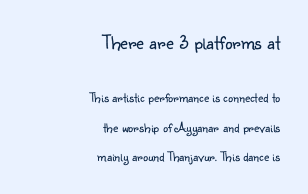
{"italic": "no", "bold": "no", "underline": "no", "align": "right", "line_spacing": "loose", "line_spacing_ratio": 2.08, "letter_spacing": "normal", "letter_spacing_em": 0.0, "larger_block": "first", "size_ratio": 1.5, "glyph_px": 21}
